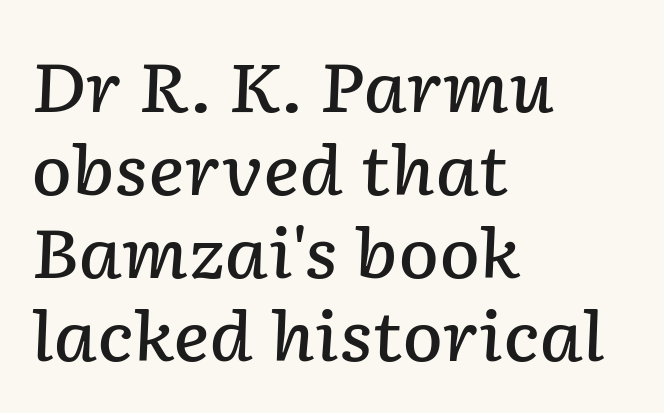
Q: Is the text bold? A: Semi-bold.
Q: Is the text italic (slanted)? A: Yes, it leans right by about 2 degrees.
Q: Is the text underlined? A: No.
Q: How is the paragraph aligned? A: Left-aligned.
Q: Is the spacing between letters normal or unusually wide? A: Normal.
Q: Width (condensed, normal, or wide)? A: Normal.
Q: Stroke contrast? A: Low.
Q: x-height? A: Medium.
Q: Monospaced? A: No.
